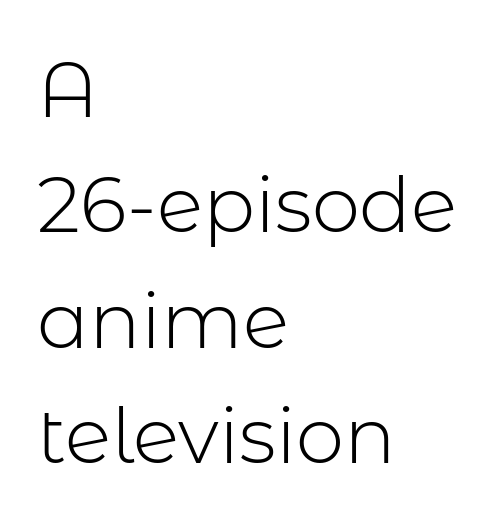
The image shows 77 px light sans-serif type, upright; set left-aligned, normal line spacing (1.5x), normal letter spacing, not underlined; low stroke contrast and a medium x-height.
